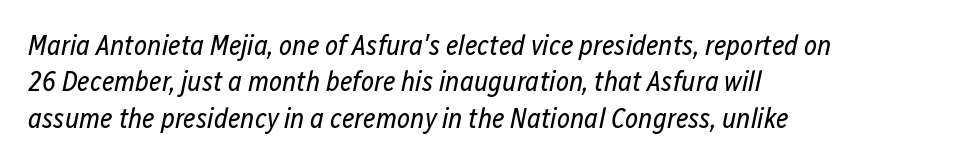
The image shows 28 px regular-weight, condensed type, italic (leaning right); set left-aligned, normal line spacing (1.3x), normal letter spacing, not underlined; low stroke contrast and a medium x-height.
